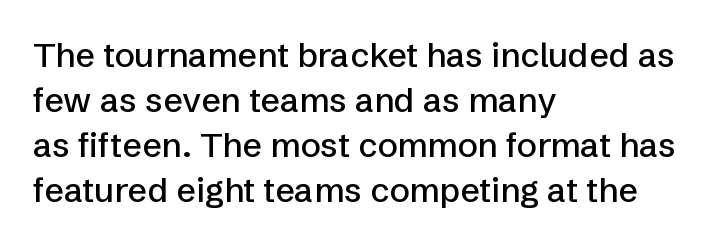
The image shows 34 px sans-serif type, upright; set left-aligned, normal line spacing (1.32x), normal letter spacing, not underlined; low stroke contrast and a medium x-height.
